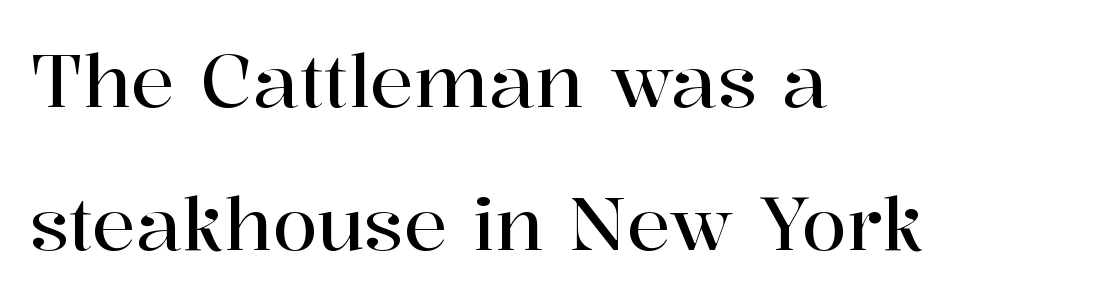
Regarding leading, the lines here are spaced well apart. These lines are rendered in a variable-pitch font. The tracking reads as untouched default to a designer's eye. Nope, not italic — everything's standing straight.
